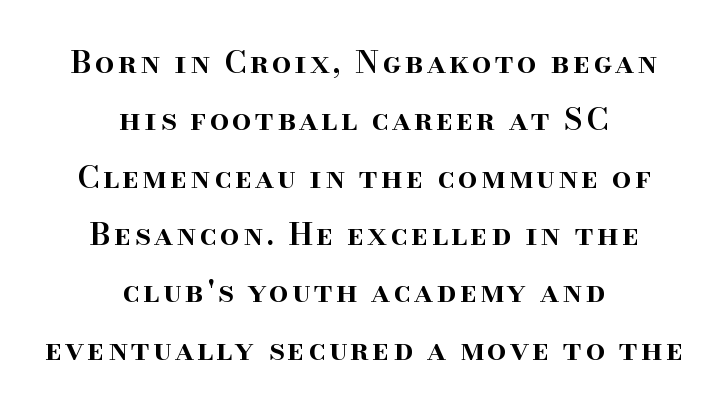
Q: Is the text bold? A: Semi-bold.
Q: Is the text italic (slanted)? A: No, it is upright.
Q: Is the typeface a serif or a sans-serif typeface? A: Serif.
Q: Is the text underlined? A: No.
Q: How is the paragraph aligned? A: Centered.
Q: Width (condensed, normal, or wide)? A: Normal.
Q: Stroke contrast? A: High.
Q: x-height? A: Small.
Q: Monospaced? A: No.
